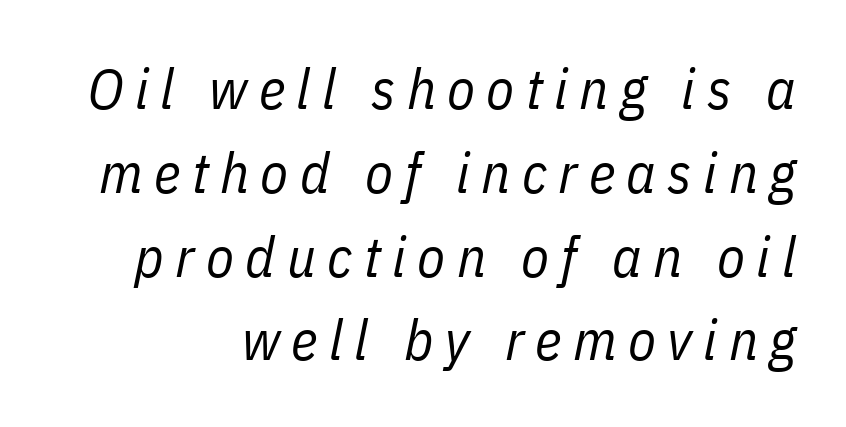
The image shows 57 px regular-weight, condensed type, italic (leaning right); set right-aligned, normal line spacing (1.47x), unusually wide letter spacing (+0.2 em), not underlined; low stroke contrast and a medium x-height.
